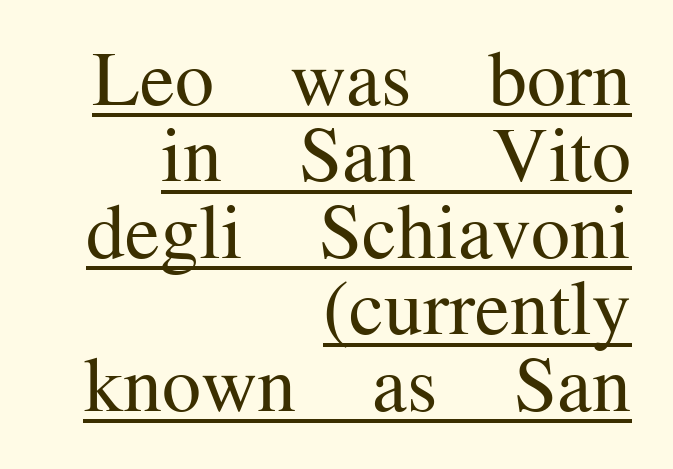
The image shows 78 px regular-weight serif type, upright; set right-aligned, tight line spacing (0.98x), normal letter spacing, underlined; medium stroke contrast and a medium x-height.
